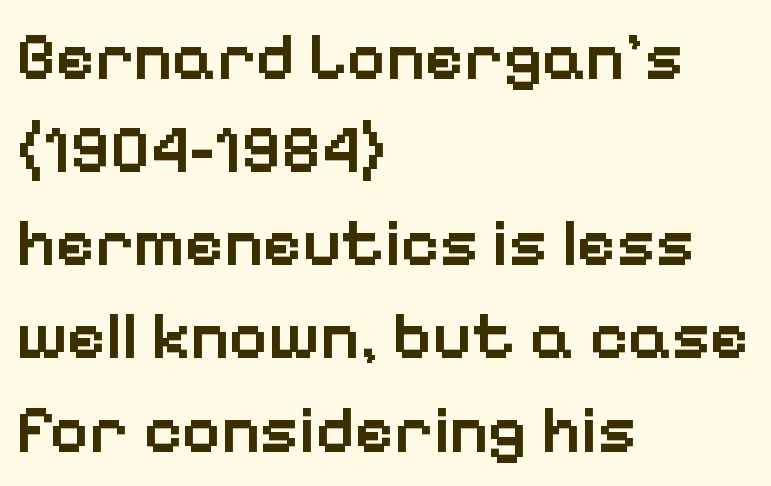
Check the space under the baseline: it is left empty. No italicization has been applied; the sample stays upright. Note the varied advance widths — an 'i' is clearly narrower than an 'm'. The typesetting leans somewhat heavy: a semibold. Is there much room between lines? A standard amount, neither cramped nor airy.
